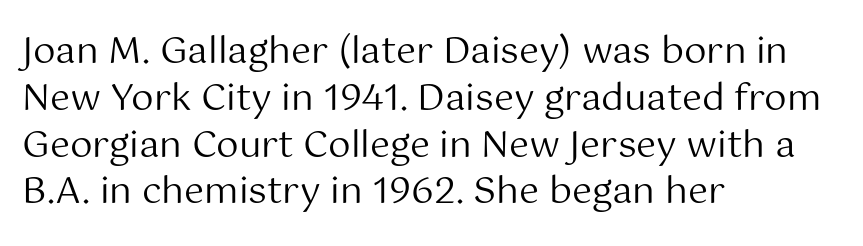
The image shows 36 px regular-weight sans-serif type, upright; set left-aligned, normal line spacing (1.3x), normal letter spacing, not underlined; medium stroke contrast and a medium x-height.
